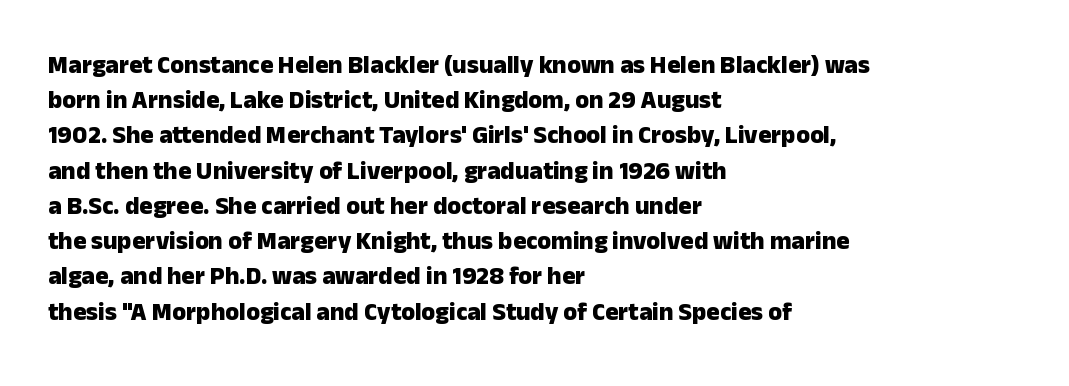
Here the glyphs are tracked normally, forming tight word shapes. Posture: upright roman. Plain, unruled lines of type. Leading matches the norm, producing a regular column.
